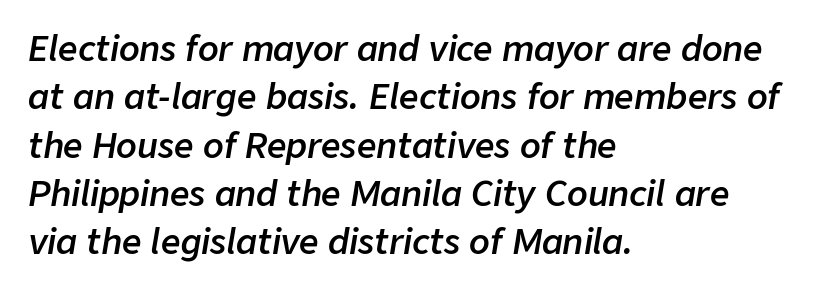
Q: Is the text bold? A: Semi-bold.
Q: Is the text italic (slanted)? A: Yes, it leans right by about 9 degrees.
Q: Is the text underlined? A: No.
Q: How is the paragraph aligned? A: Left-aligned.
Q: Is the spacing between letters normal or unusually wide? A: Normal.
Q: Is the spacing between lines tight, normal or loose? A: Normal.
Q: Width (condensed, normal, or wide)? A: Normal.
Q: Stroke contrast? A: Low.
Q: x-height? A: Medium.
Q: Monospaced? A: No.
